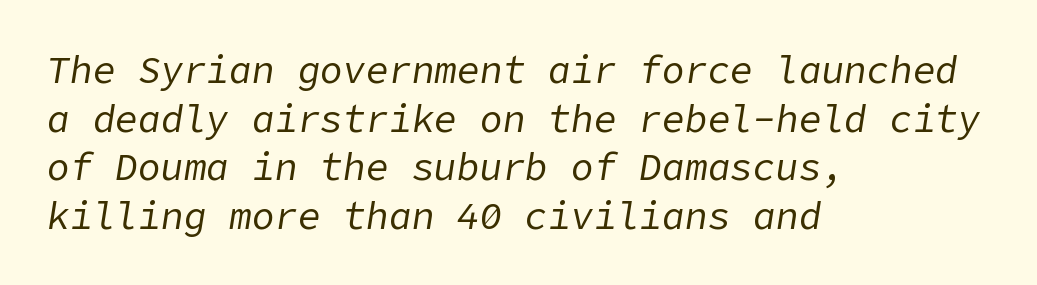
The space between consecutive lines is moderate. Weight class: somewhere from thin through regular. A bare baseline throughout the passage. Layout note: lines flush left. If you drew a line through each stem, it would be angled. The rendering keeps characters at their native spacing.
